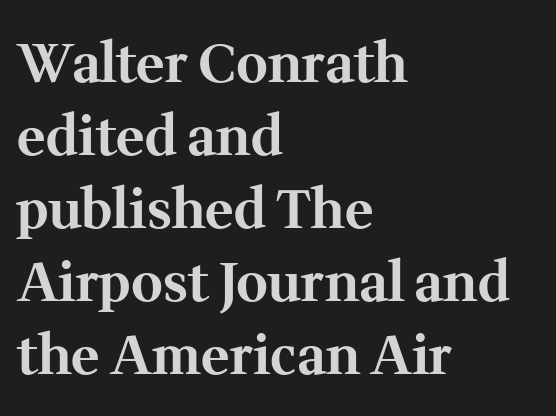
The image shows 54 px bold serif type, upright; set left-aligned, normal line spacing (1.35x), normal letter spacing, not underlined; medium stroke contrast and a medium x-height.
